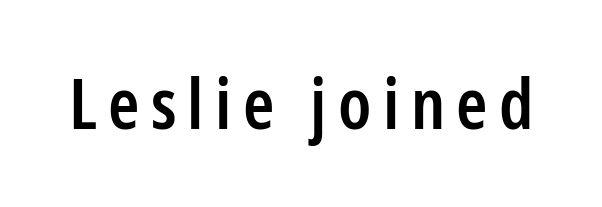
Q: Is the text bold? A: Semi-bold.
Q: Is the text italic (slanted)? A: No, it is upright.
Q: Is the typeface a serif or a sans-serif typeface? A: Sans-serif.
Q: Is the text underlined? A: No.
Q: Width (condensed, normal, or wide)? A: Condensed.
Q: Stroke contrast? A: Low.
Q: x-height? A: Medium.
Q: Monospaced? A: No.
